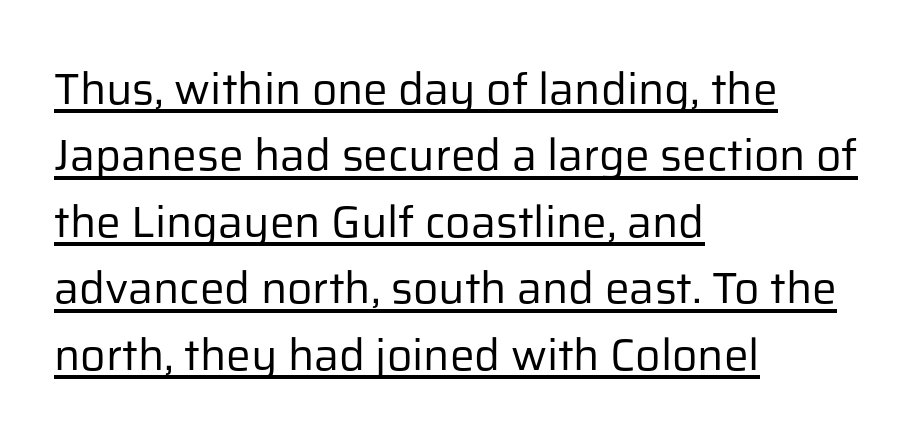
{"serif": "no", "italic": "no", "bold": "no", "weight": "regular", "width": "normal", "stroke_contrast": "low", "x_height": "medium", "monospaced": "no", "underline": "yes", "align": "left", "line_spacing": "normal", "line_spacing_ratio": 1.51, "letter_spacing": "normal", "letter_spacing_em": 0.0, "glyph_px": 44}
